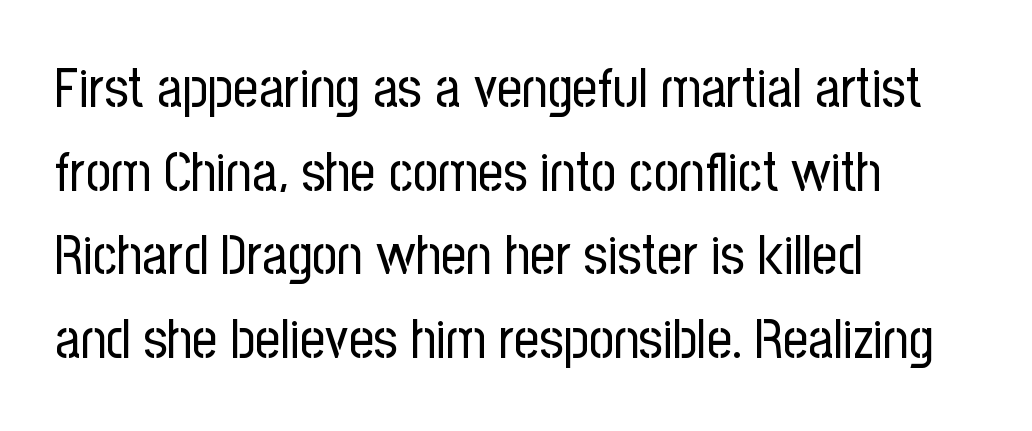
Q: Is the text bold? A: No.
Q: Is the text italic (slanted)? A: No, it is upright.
Q: Is the typeface a serif or a sans-serif typeface? A: Sans-serif.
Q: Is the text underlined? A: No.
Q: How is the paragraph aligned? A: Left-aligned.
Q: Is the spacing between letters normal or unusually wide? A: Normal.
Q: Is the spacing between lines tight, normal or loose? A: Normal.
Q: Width (condensed, normal, or wide)? A: Condensed.
Q: Stroke contrast? A: Low.
Q: x-height? A: Medium.
Q: Monospaced? A: No.
